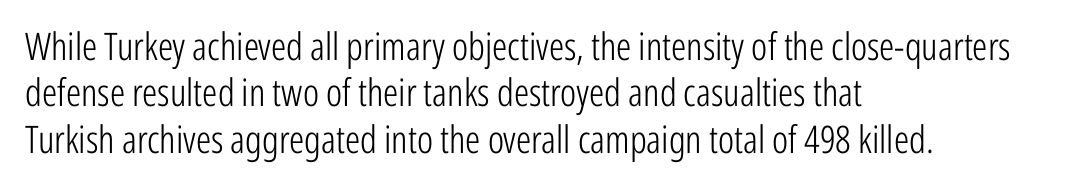
Each letter keeps its own natural width here, so spacing adapts to shape. Reading down the block, your eye returns to a fixed left position each line. Characters remain perfectly vertical along every line. Nope, no serifs anywhere on these letters.
